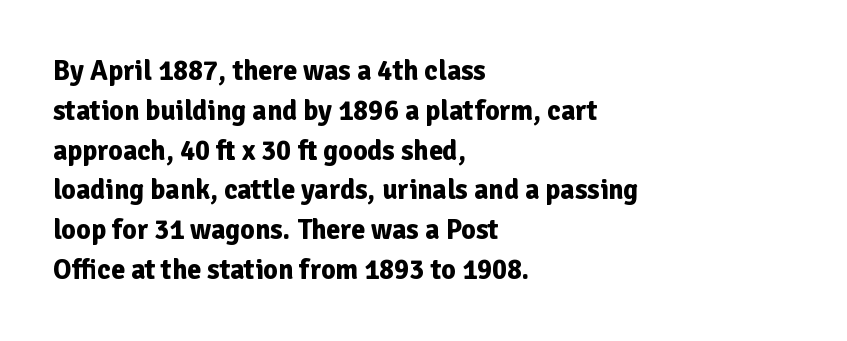
The image shows 28 px bold sans-serif type, upright; set left-aligned, normal line spacing (1.42x), normal letter spacing, not underlined; low stroke contrast and a medium x-height.
